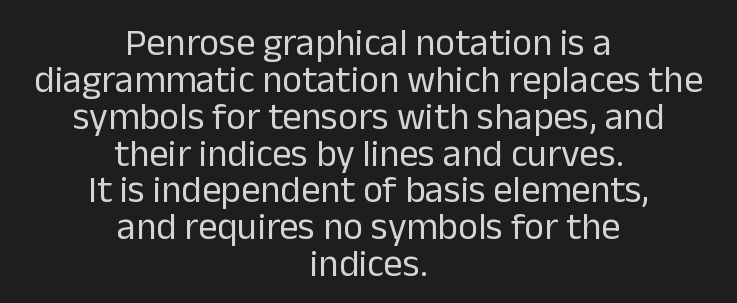
Does the copy run flush right? No — it is centered line by line. Unbolded letterforms with no extra heft. Proportional: the letters do not fall into vertical columns. When letters stand straight like this, we call the style roman or upright. Notice how descenders almost collide with the ascenders below — that's tight leading. Stroke terminals: plain, sans-serif.
